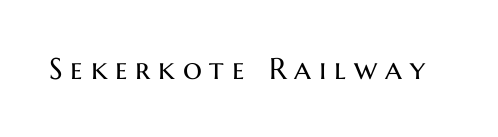
{"serif": "no", "italic": "no", "bold": "no", "weight": "regular", "width": "normal", "stroke_contrast": "medium", "x_height": "medium", "monospaced": "no", "underline": "no", "letter_spacing": "wide", "letter_spacing_em": 0.26, "glyph_px": 30}
